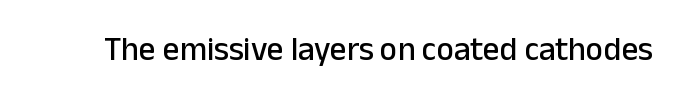
{"serif": "no", "italic": "no", "width": "normal", "stroke_contrast": "low", "x_height": "medium", "monospaced": "no", "underline": "no", "letter_spacing": "normal", "letter_spacing_em": 0.0, "glyph_px": 33}
